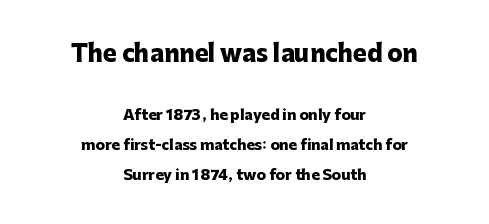
Q: Is the text bold? A: Yes.
Q: Is the text italic (slanted)? A: No, it is upright.
Q: Is the text underlined? A: No.
Q: How is the paragraph aligned? A: Centered.
Q: Is the spacing between letters normal or unusually wide? A: Normal.
Q: Is the spacing between lines tight, normal or loose? A: Loose.
Q: Which block of text is set in a larger size, the first (top) or the second (bottom)? A: The first (top) one.
